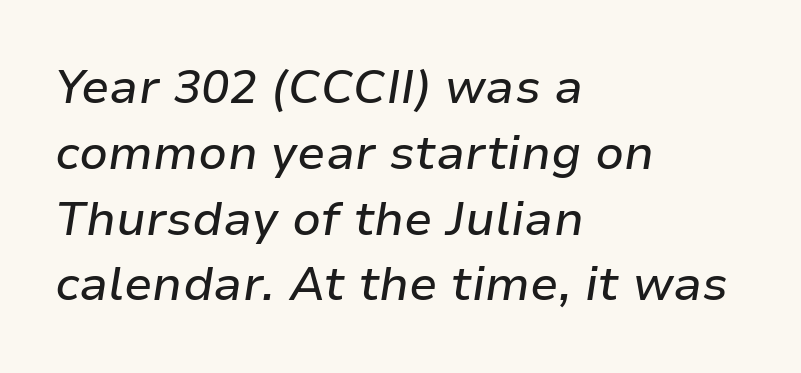
{"italic": "yes", "lean": "right", "slant_degrees": 9, "width": "normal", "stroke_contrast": "low", "x_height": "medium", "monospaced": "no", "underline": "no", "align": "left", "line_spacing": "normal", "line_spacing_ratio": 1.4, "letter_spacing": "normal", "letter_spacing_em": 0.0, "glyph_px": 47}
